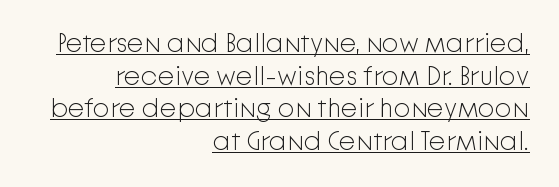
Q: Is the text bold? A: No.
Q: Is the text italic (slanted)? A: No, it is upright.
Q: Is the text underlined? A: Yes.
Q: How is the paragraph aligned? A: Right-aligned.
Q: Is the spacing between letters normal or unusually wide? A: Normal.
